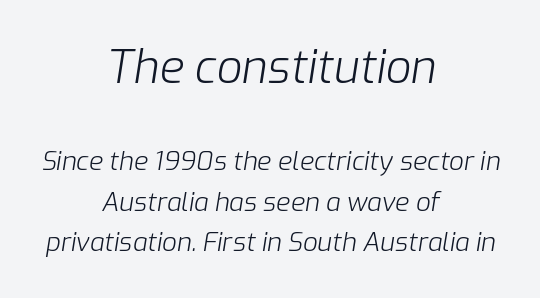
Q: Is the text bold? A: No.
Q: Is the text italic (slanted)? A: Yes, it leans right by about 9 degrees.
Q: Is the text underlined? A: No.
Q: How is the paragraph aligned? A: Centered.
Q: Is the spacing between letters normal or unusually wide? A: Normal.
Q: Is the spacing between lines tight, normal or loose? A: Normal.
Q: Which block of text is set in a larger size, the first (top) or the second (bottom)? A: The first (top) one.
Q: Width (condensed, normal, or wide)? A: Normal.
Q: Stroke contrast? A: Low.
Q: x-height? A: Medium.
Q: Monospaced? A: No.
